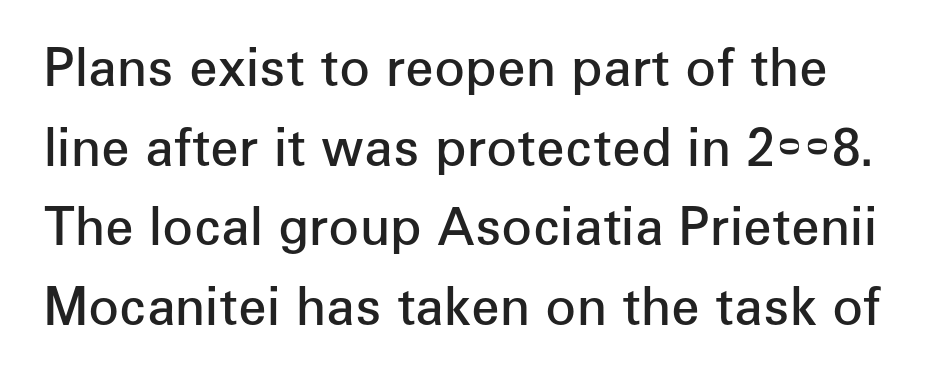
The image shows 51 px semibold sans-serif type, upright; set normal line spacing (1.56x), normal letter spacing, not underlined; low stroke contrast and a medium x-height.
